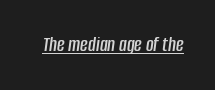
{"italic": "yes", "lean": "right", "slant_degrees": 8, "underline": "yes", "letter_spacing": "normal", "letter_spacing_em": 0.0, "glyph_px": 21}
